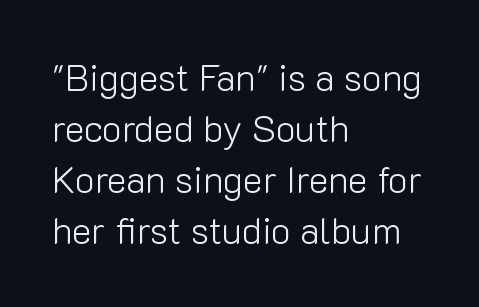
The image shows 37 px light sans-serif type, upright; set left-aligned, normal line spacing (1.38x), normal letter spacing, not underlined; low stroke contrast and a medium x-height.
